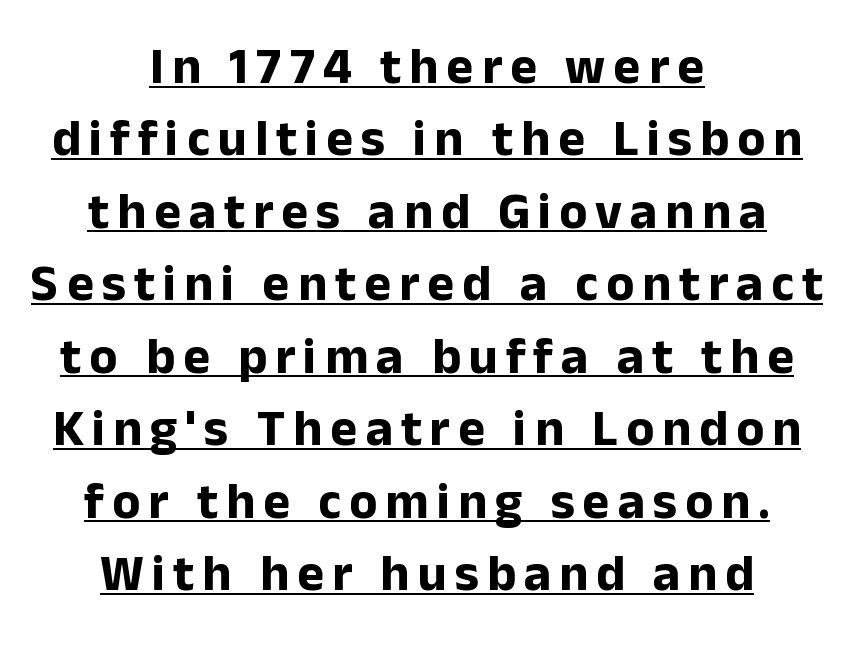
Does the copy run flush right? No — it is centered line by line. Successive baselines arrive at the customary interval. Classification — sans serif. This is roman type, the default non-slanted kind. Beneath each row of characters lies a ruled line.
